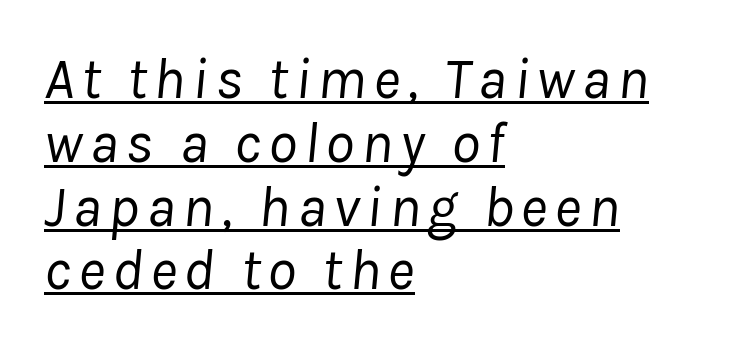
Q: Is the text bold? A: No.
Q: Is the text italic (slanted)? A: Yes, it leans right by about 8 degrees.
Q: Is the text underlined? A: Yes.
Q: How is the paragraph aligned? A: Left-aligned.
Q: Is the spacing between lines tight, normal or loose? A: Tight.
Q: Width (condensed, normal, or wide)? A: Normal.
Q: Stroke contrast? A: Low.
Q: x-height? A: Medium.
Q: Monospaced? A: No.
